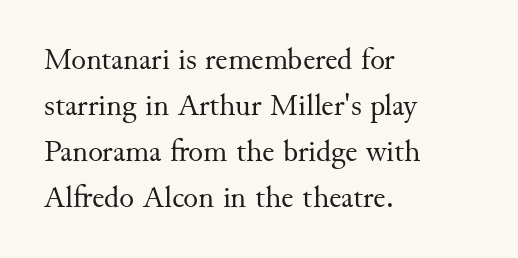
Compared with a centered layout, this one pins lines to the left instead. Varying glyph widths throughout — classic text-font behaviour. This sample uses an upright cut, with every glyph sitting square on the baseline. Unmarked baselines from the first word to the last.
